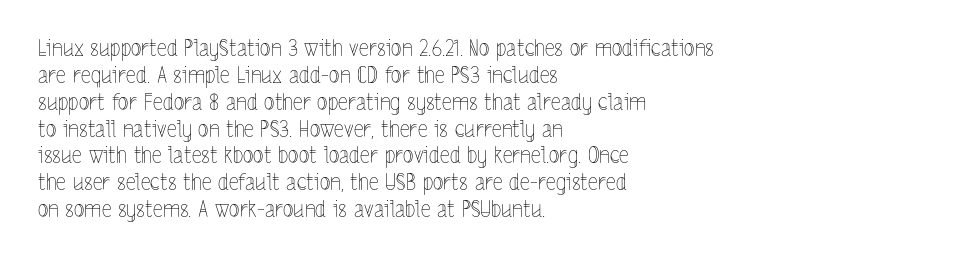
{"italic": "no", "bold": "no", "underline": "no", "align": "left", "line_spacing_ratio": 1.22, "letter_spacing": "normal", "letter_spacing_em": 0.0, "glyph_px": 22}
